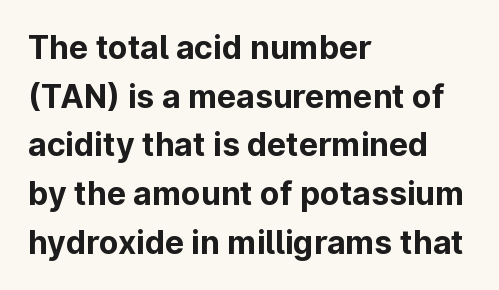
Tracking here is standard; glyphs follow each other at the usual distance. The setting favours the left margin, as ordinary paragraphs usually do. Unmarked baselines from the first word to the last. Posture: vertical. In terms of letterform style, serifs are entirely absent. Think of a printed novel: that variable character pitch is what you see here.
